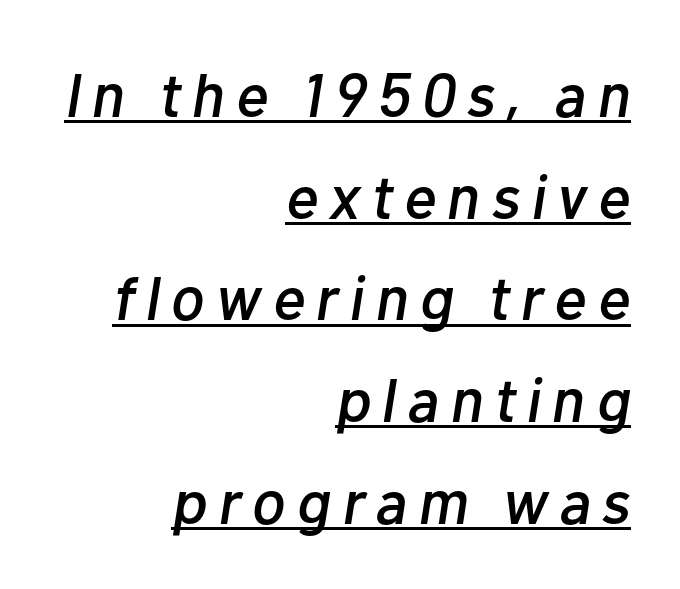
Q: Is the text italic (slanted)? A: Yes, it leans right by about 10 degrees.
Q: Is the text underlined? A: Yes.
Q: How is the paragraph aligned? A: Right-aligned.
Q: Is the spacing between lines tight, normal or loose? A: Normal.
Q: Width (condensed, normal, or wide)? A: Normal.
Q: Stroke contrast? A: Low.
Q: x-height? A: Medium.
Q: Monospaced? A: No.
